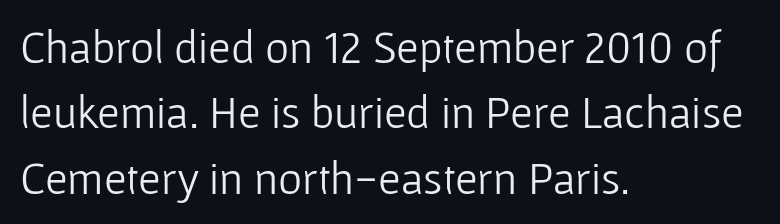
The image shows 46 px light sans-serif type, upright; set left-aligned, normal line spacing (1.42x), normal letter spacing, not underlined; low stroke contrast and a medium x-height.
